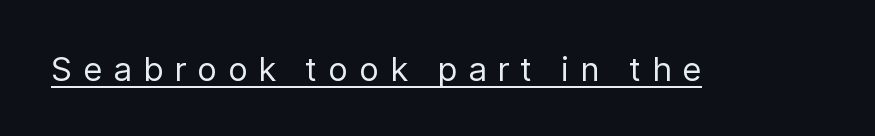
The image shows 33 px regular-weight sans-serif type, upright; set unusually wide letter spacing (+0.33 em), underlined; low stroke contrast and a medium x-height.
